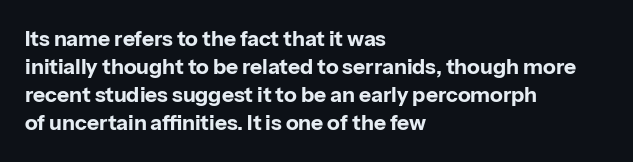
The image shows 21 px bold type, upright; set left-aligned, normal line spacing (1.34x), normal letter spacing, not underlined.
